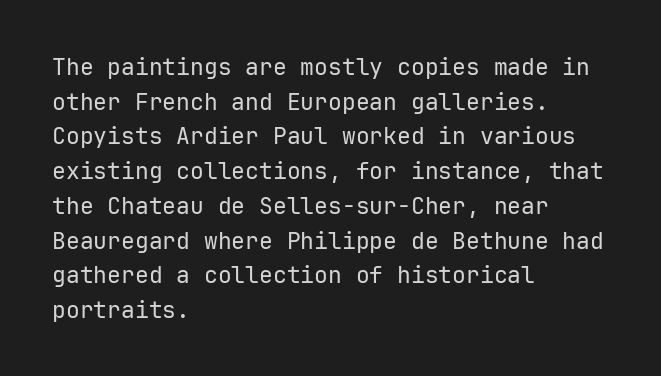
Q: Is the text bold? A: No.
Q: Is the text italic (slanted)? A: No, it is upright.
Q: Is the text underlined? A: No.
Q: How is the paragraph aligned? A: Left-aligned.
Q: Is the spacing between letters normal or unusually wide? A: Normal.
Q: Is the spacing between lines tight, normal or loose? A: Normal.
